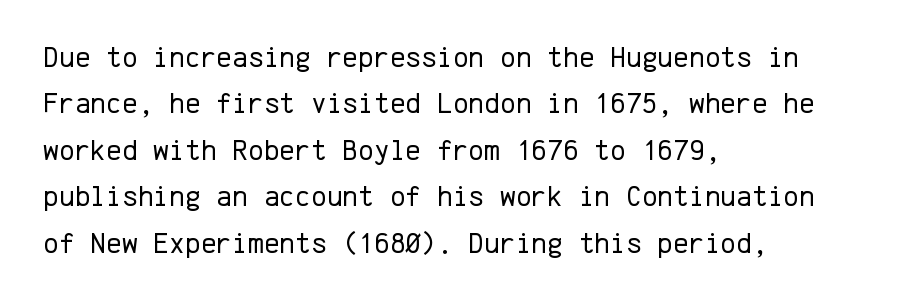
Q: Is the text bold? A: No.
Q: Is the text italic (slanted)? A: No, it is upright.
Q: Is the typeface a serif or a sans-serif typeface? A: Sans-serif.
Q: Is the text underlined? A: No.
Q: How is the paragraph aligned? A: Left-aligned.
Q: Is the spacing between letters normal or unusually wide? A: Normal.
Q: Is the spacing between lines tight, normal or loose? A: Normal.
Q: Width (condensed, normal, or wide)? A: Normal.
Q: Stroke contrast? A: Low.
Q: x-height? A: Medium.
Q: Monospaced? A: Yes.
